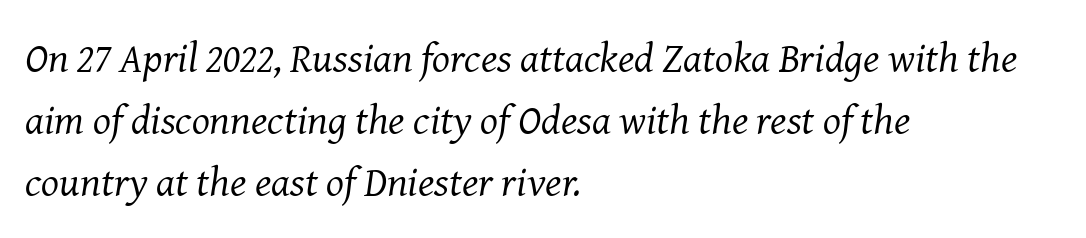
The image shows 42 px regular-weight serif type, italic (leaning right); set left-aligned, normal line spacing (1.48x), normal letter spacing, not underlined; medium stroke contrast and a medium x-height.
